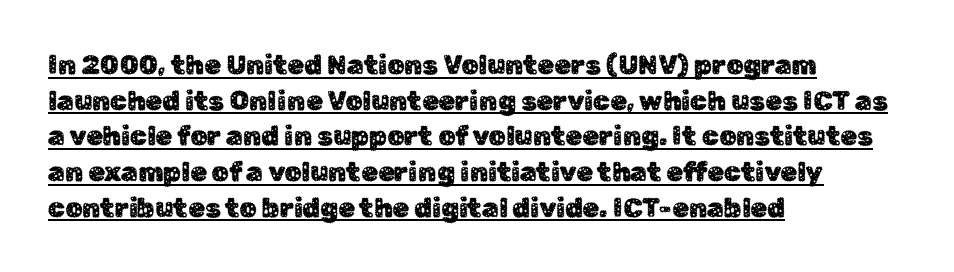
The image shows 27 px text type, upright; set left-aligned, normal line spacing (1.32x), normal letter spacing, underlined.
